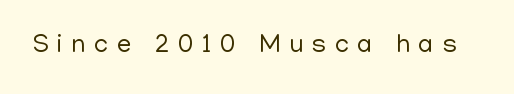
These lines have a slow, spaced-out rhythm from letter to letter. No chunkiness to these letters — they're not bold. The foot of each line stays bare and open. Italic? Not at all — the glyphs are vertical.
